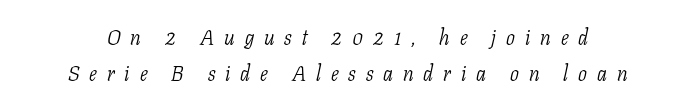
Would a proofreader flag this as italicized? Yes. The letters are spread apart with noticeably loose tracking. Descender tails drop into unmarked territory. These lines are centered, leaving both edges ragged. Reading down the column, the eye jumps a familiar distance to each next line.
